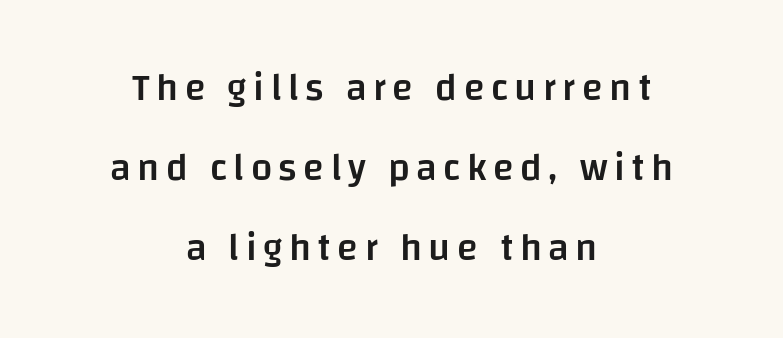
{"serif": "no", "italic": "no", "bold": "semi", "weight": "semibold", "width": "normal", "stroke_contrast": "low", "x_height": "large", "monospaced": "no", "underline": "no", "align": "center", "line_spacing": "loose", "line_spacing_ratio": 2.11, "glyph_px": 38}
